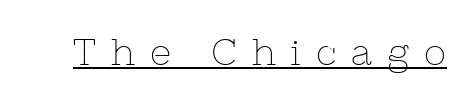
{"serif": "yes", "italic": "no", "bold": "no", "weight": "thin", "width": "normal", "stroke_contrast": "low", "x_height": "medium", "monospaced": "no", "underline": "yes", "letter_spacing": "wide", "letter_spacing_em": 0.4, "glyph_px": 37}
